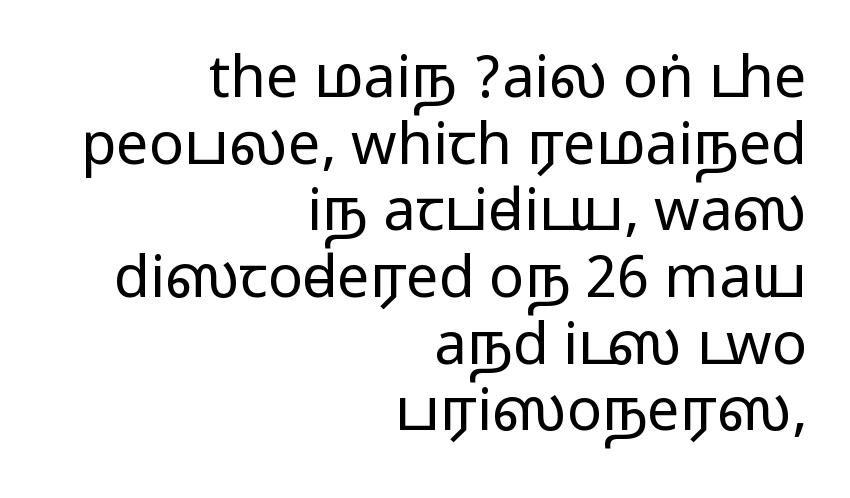
Notice how descenders almost collide with the ascenders below — that's tight leading. The lettering stays uniformly vertical, giving the passage a roman look. Line ends are locked; line starts wander. The face used here is proportionally spaced, like ordinary book or web type. These lines are composed in type without serifs.
